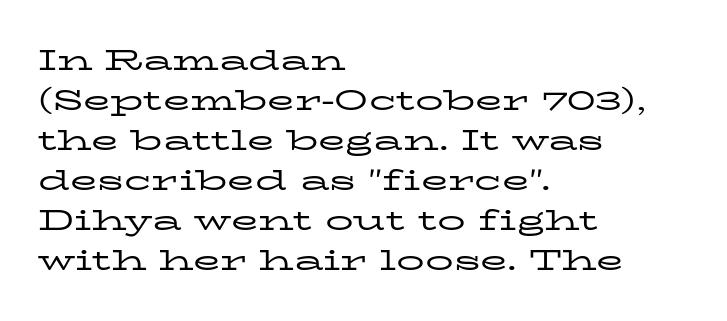
Here the glyphs are tracked normally, forming tight word shapes. The weight tops out at a normal text grade. Rendered with straight, roman letterforms. Unlike a clean sans, this face finishes its strokes with serifs. Just letters on the line, the space beneath them empty. The letters advance in unequal steps, a hallmark of proportional type.
